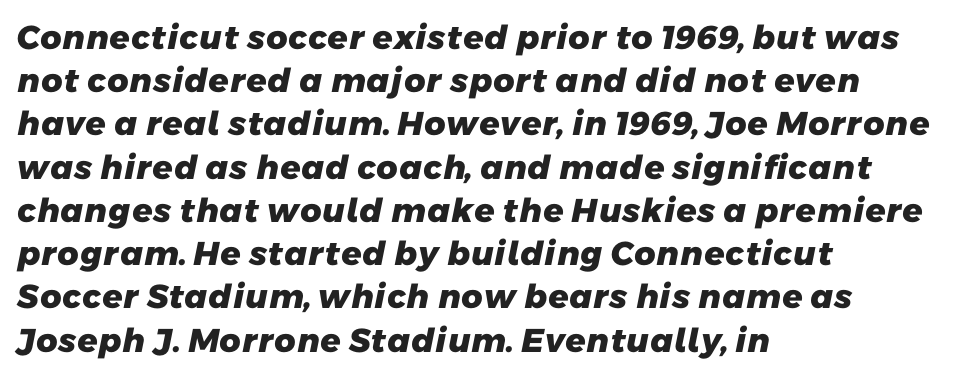
{"serif": "no", "bold": "yes", "weight": "heavy", "width": "normal", "stroke_contrast": "low", "x_height": "medium", "monospaced": "no", "underline": "no", "align": "left", "line_spacing": "normal", "line_spacing_ratio": 1.31, "letter_spacing": "normal", "letter_spacing_em": 0.0, "glyph_px": 33}
